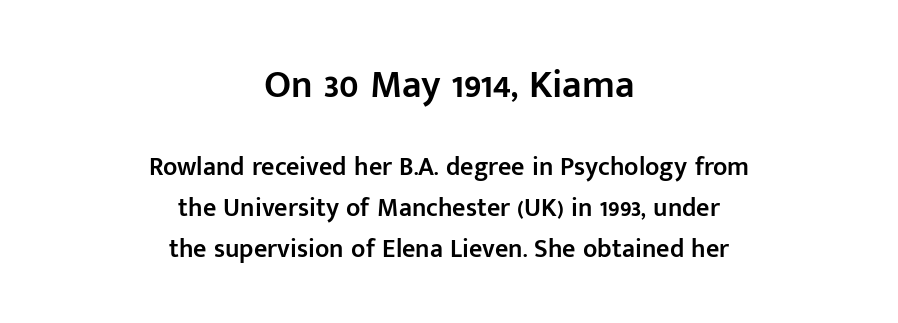
Q: Is the text bold? A: Semi-bold.
Q: Is the text italic (slanted)? A: No, it is upright.
Q: Is the typeface a serif or a sans-serif typeface? A: Sans-serif.
Q: Is the text underlined? A: No.
Q: How is the paragraph aligned? A: Centered.
Q: Is the spacing between letters normal or unusually wide? A: Normal.
Q: Is the spacing between lines tight, normal or loose? A: Normal.
Q: Which block of text is set in a larger size, the first (top) or the second (bottom)? A: The first (top) one.
Q: Width (condensed, normal, or wide)? A: Normal.
Q: Stroke contrast? A: Low.
Q: x-height? A: Medium.
Q: Monospaced? A: No.
